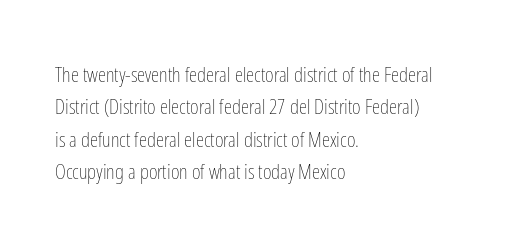
{"italic": "no", "bold": "no", "underline": "no", "align": "left", "line_spacing": "normal", "line_spacing_ratio": 1.54, "letter_spacing": "normal", "letter_spacing_em": 0.0, "glyph_px": 21}
